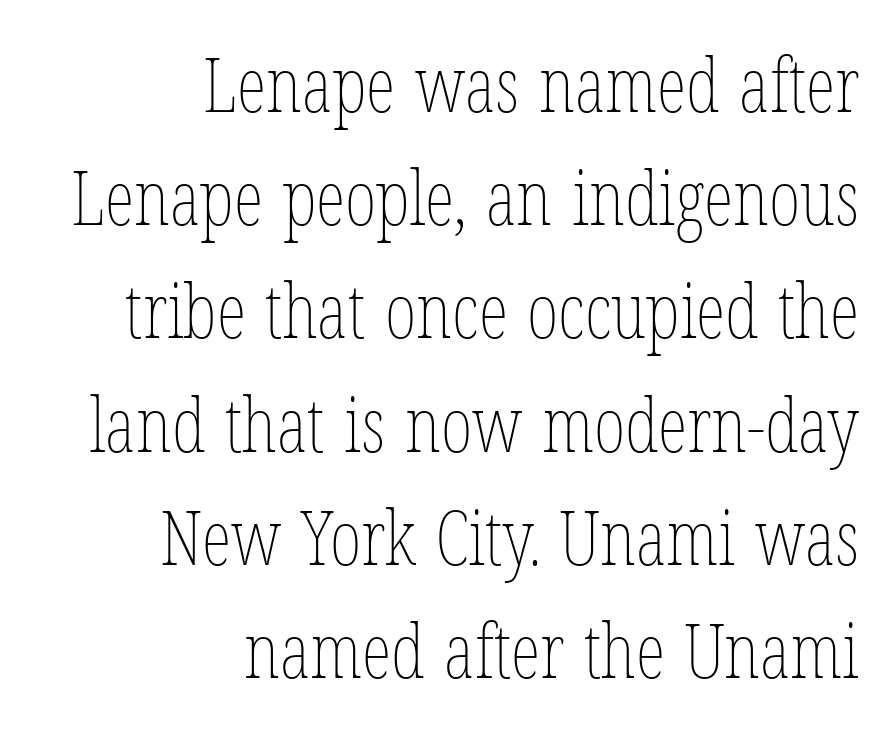
The image shows 76 px thin, condensed type, upright; set right-aligned, normal line spacing (1.49x), normal letter spacing, not underlined; low stroke contrast and a medium x-height.
